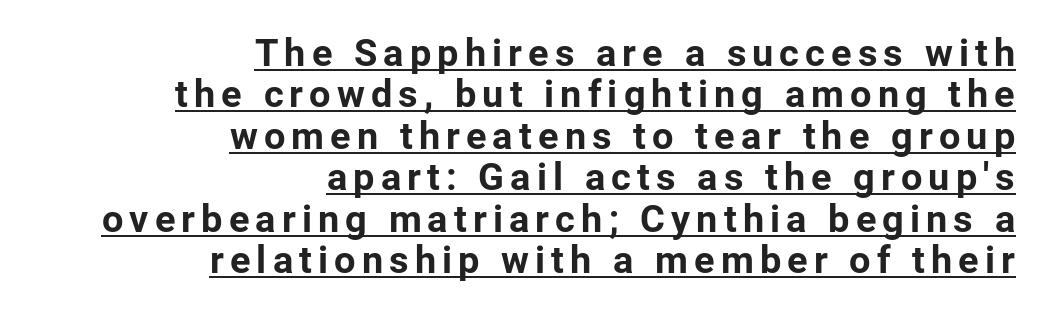
The image shows 38 px bold sans-serif type, upright; set right-aligned, tight line spacing (1.09x), underlined; low stroke contrast and a medium x-height.
